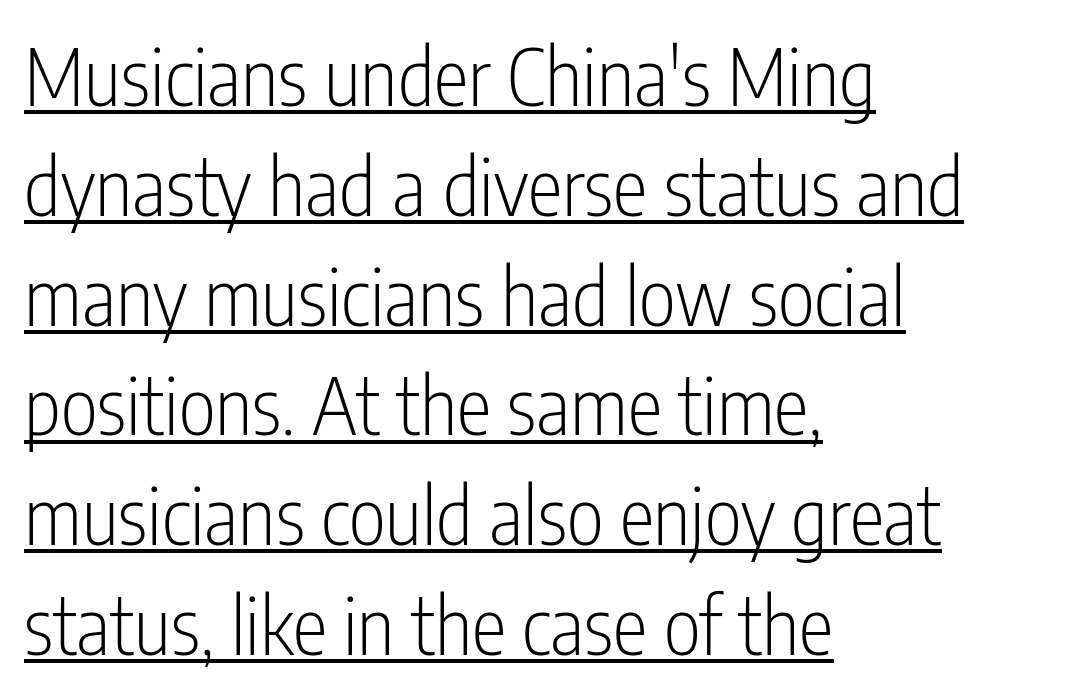
The image shows 79 px light, condensed sans-serif type, upright; set left-aligned, normal line spacing (1.39x), normal letter spacing, underlined; low stroke contrast and a medium x-height.
